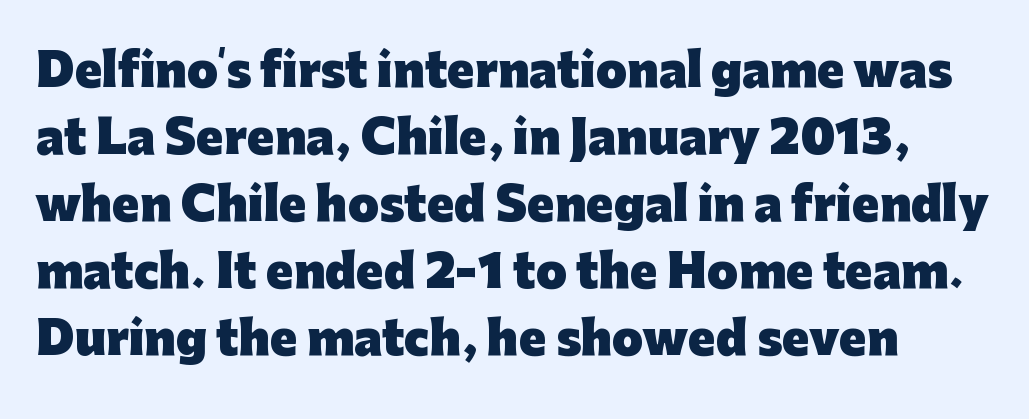
The image shows 45 px heavy sans-serif type, upright; set normal line spacing (1.49x), normal letter spacing, not underlined; low stroke contrast and a medium x-height.
